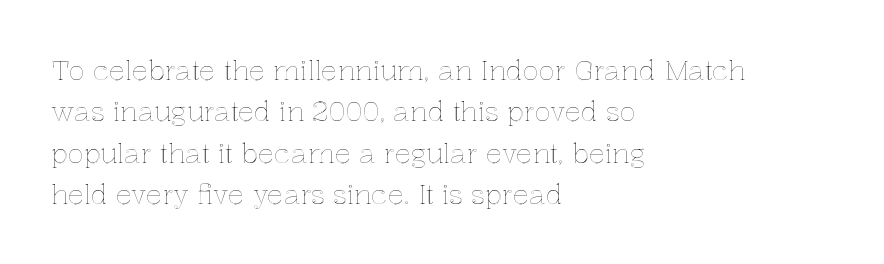
{"italic": "no", "underline": "no", "align": "left", "line_spacing": "normal", "line_spacing_ratio": 1.53, "letter_spacing": "normal", "letter_spacing_em": 0.0, "glyph_px": 27}
